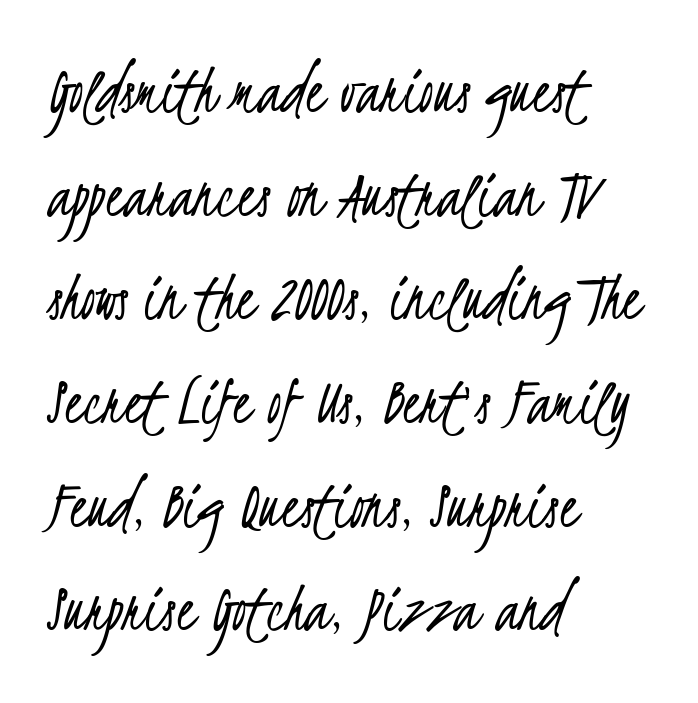
The cut favours lightness, reaching ordinary text weight at its darkest. The designer left line spacing at the default. Type without underlining. A typesetter would call this proportional, since set widths differ per character.
